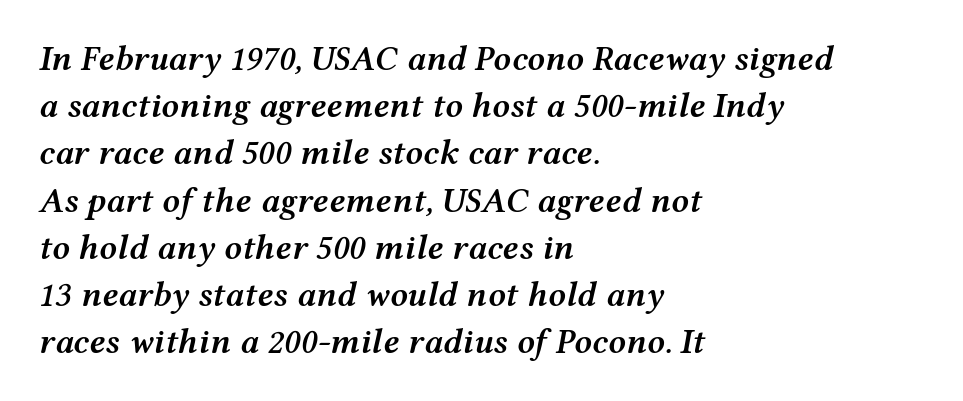
Q: Is the text bold? A: Semi-bold.
Q: Is the text italic (slanted)? A: Yes, it leans right by about 12 degrees.
Q: Is the text underlined? A: No.
Q: How is the paragraph aligned? A: Left-aligned.
Q: Is the spacing between letters normal or unusually wide? A: Normal.
Q: Is the spacing between lines tight, normal or loose? A: Normal.
Q: Width (condensed, normal, or wide)? A: Wide.
Q: Stroke contrast? A: Medium.
Q: x-height? A: Medium.
Q: Monospaced? A: No.
